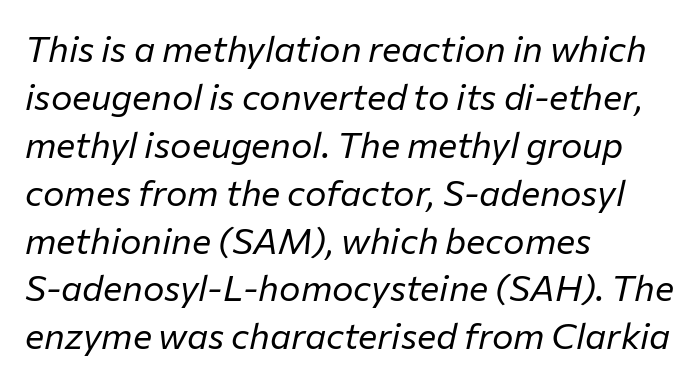
Q: Is the text bold? A: No.
Q: Is the text italic (slanted)? A: Yes, it leans right by about 12 degrees.
Q: Is the text underlined? A: No.
Q: How is the paragraph aligned? A: Left-aligned.
Q: Is the spacing between letters normal or unusually wide? A: Normal.
Q: Is the spacing between lines tight, normal or loose? A: Normal.
Q: Width (condensed, normal, or wide)? A: Normal.
Q: Stroke contrast? A: Low.
Q: x-height? A: Medium.
Q: Monospaced? A: No.
